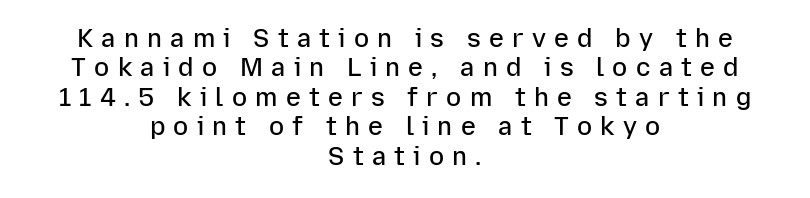
{"italic": "no", "bold": "semi", "underline": "no", "align": "center", "line_spacing_ratio": 1.18, "letter_spacing": "wide", "letter_spacing_em": 0.33, "glyph_px": 25}
